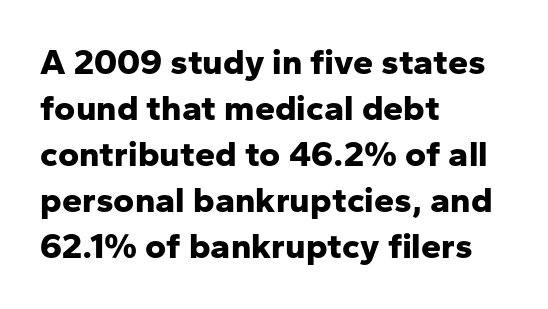
{"serif": "no", "italic": "no", "bold": "yes", "weight": "bold", "width": "normal", "stroke_contrast": "low", "x_height": "medium", "monospaced": "no", "underline": "no", "align": "left", "line_spacing": "normal", "line_spacing_ratio": 1.28, "letter_spacing": "normal", "letter_spacing_em": 0.0, "glyph_px": 36}
